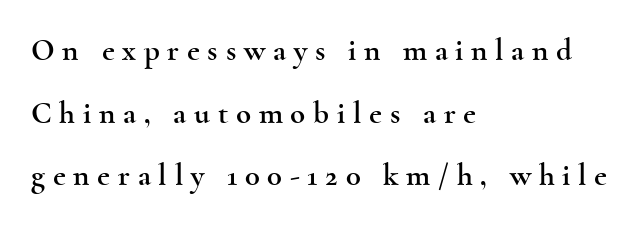
This sample trades compactness for vertical openness between lines. Spacing between characters has been opened up far beyond the box default. The designer went with a serif here, giving each stem small feet. Left-aligned paragraph, ragged on the right. Proportional: the letters do not fall into vertical columns. Clear beneath every line of the passage.
